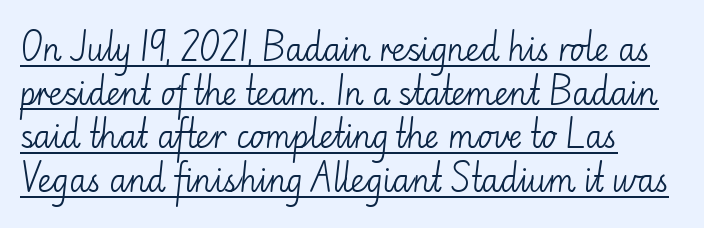
Q: Is the text bold? A: No.
Q: Is the text italic (slanted)? A: Yes.
Q: Is the typeface a serif or a sans-serif typeface? A: Sans-serif.
Q: Is the text underlined? A: Yes.
Q: How is the paragraph aligned? A: Left-aligned.
Q: Is the spacing between letters normal or unusually wide? A: Normal.
Q: Is the spacing between lines tight, normal or loose? A: Normal.
Q: Width (condensed, normal, or wide)? A: Normal.
Q: Stroke contrast? A: Low.
Q: x-height? A: Small.
Q: Monospaced? A: No.
